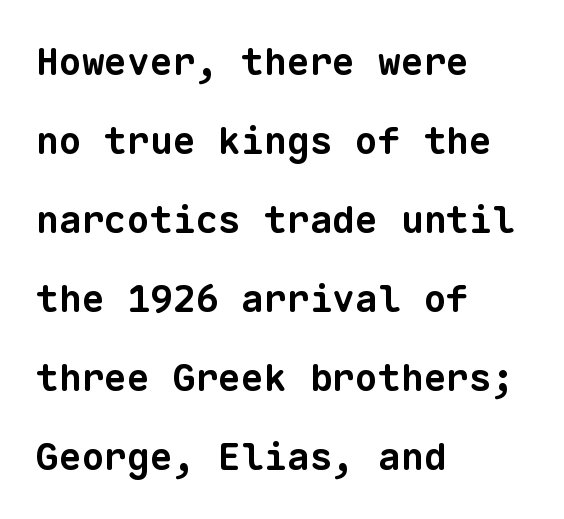
The image shows 38 px bold sans-serif type, monospaced; set left-aligned, loose line spacing (2.08x), normal letter spacing, not underlined; low stroke contrast and a medium x-height.
